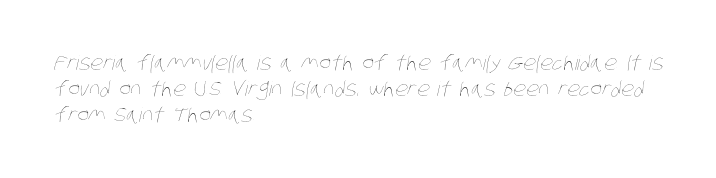
{"bold": "no", "underline": "no", "align": "left", "line_spacing": "normal", "line_spacing_ratio": 1.29, "letter_spacing": "normal", "letter_spacing_em": 0.0, "glyph_px": 20}
